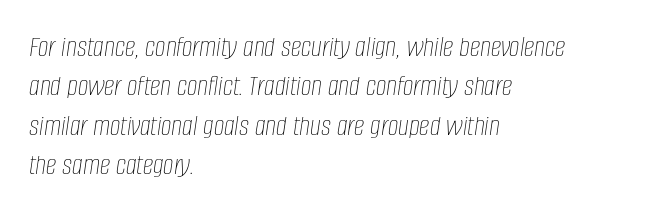
Unmarked baselines from the first word to the last. Every row of glyphs begins at an identical x-position on the left. The gaps between neighbouring characters are ordinary and unremarkable. Stems here are at most as thick as an everyday book face. The letters are slanted; this is an italic face. Successive baselines arrive at the customary interval.
